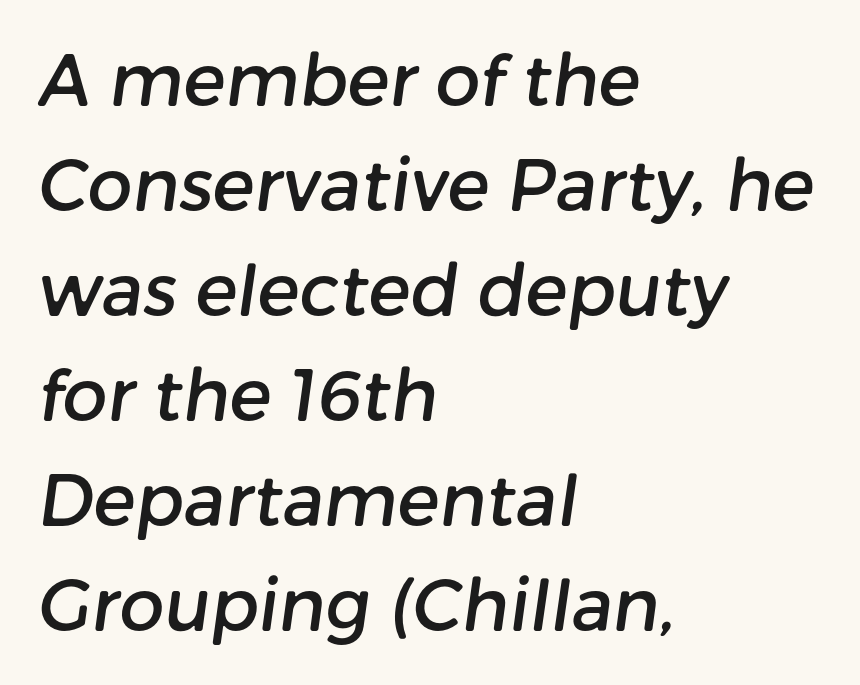
Q: Is the typeface a serif or a sans-serif typeface? A: Sans-serif.
Q: Is the text underlined? A: No.
Q: How is the paragraph aligned? A: Left-aligned.
Q: Is the spacing between letters normal or unusually wide? A: Normal.
Q: Is the spacing between lines tight, normal or loose? A: Normal.
Q: Width (condensed, normal, or wide)? A: Normal.
Q: Stroke contrast? A: Low.
Q: x-height? A: Medium.
Q: Monospaced? A: No.
